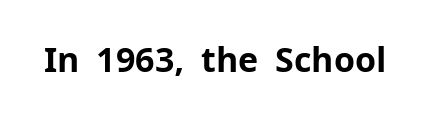
The letters advance in unequal steps, a hallmark of proportional type. The font's upright variant was chosen for this text. Every letter is thick-stroked: bold, no question. Decoration check: the copy has no underline.
